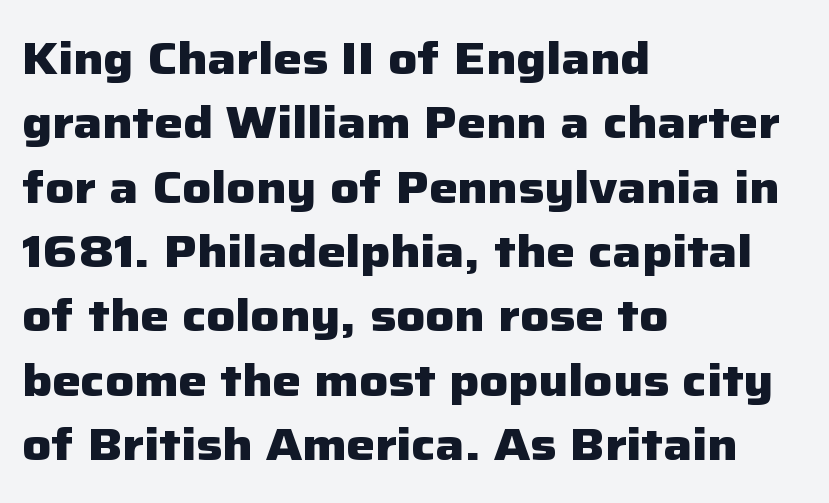
{"serif": "no", "italic": "no", "bold": "yes", "weight": "heavy", "width": "normal", "stroke_contrast": "low", "x_height": "medium", "monospaced": "no", "underline": "no", "align": "left", "line_spacing": "normal", "line_spacing_ratio": 1.43, "letter_spacing": "normal", "letter_spacing_em": 0.0, "glyph_px": 45}
